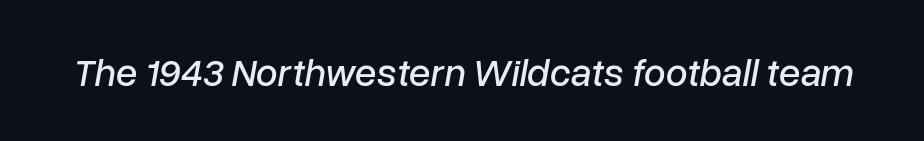
{"italic": "yes", "lean": "right", "slant_degrees": 10, "width": "normal", "stroke_contrast": "low", "x_height": "medium", "monospaced": "no", "underline": "no", "letter_spacing": "normal", "letter_spacing_em": 0.0, "glyph_px": 39}
